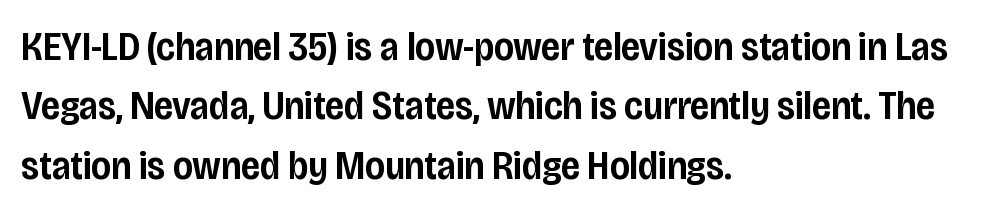
The image shows 41 px semibold, condensed sans-serif type, upright; set left-aligned, normal line spacing (1.45x), normal letter spacing, not underlined; low stroke contrast and a large x-height.
